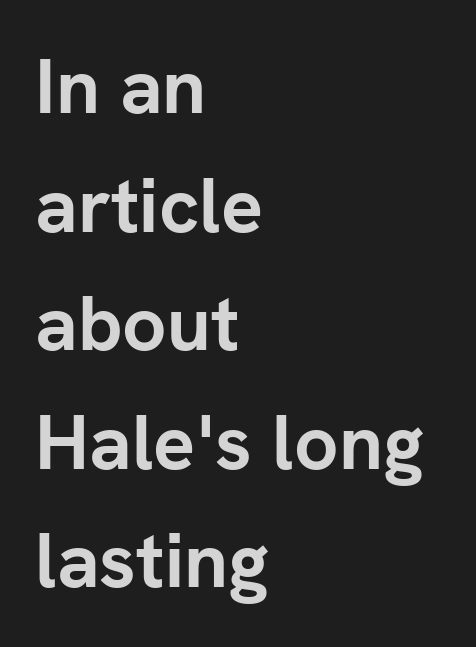
The image shows 78 px semibold sans-serif type, upright; set left-aligned, normal line spacing (1.52x), normal letter spacing, not underlined; low stroke contrast and a medium x-height.
